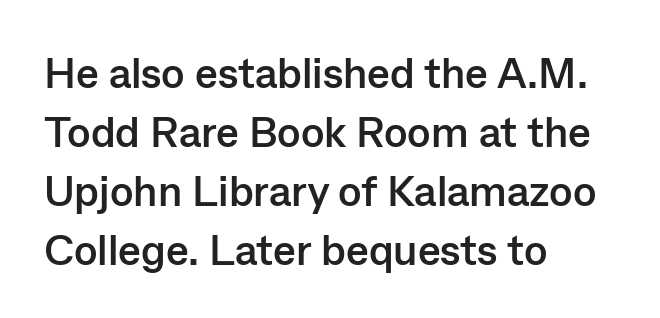
Q: Is the text bold? A: Yes.
Q: Is the text italic (slanted)? A: No, it is upright.
Q: Is the typeface a serif or a sans-serif typeface? A: Sans-serif.
Q: Is the text underlined? A: No.
Q: How is the paragraph aligned? A: Left-aligned.
Q: Is the spacing between letters normal or unusually wide? A: Normal.
Q: Is the spacing between lines tight, normal or loose? A: Normal.
Q: Width (condensed, normal, or wide)? A: Normal.
Q: Stroke contrast? A: Low.
Q: x-height? A: Medium.
Q: Monospaced? A: No.
